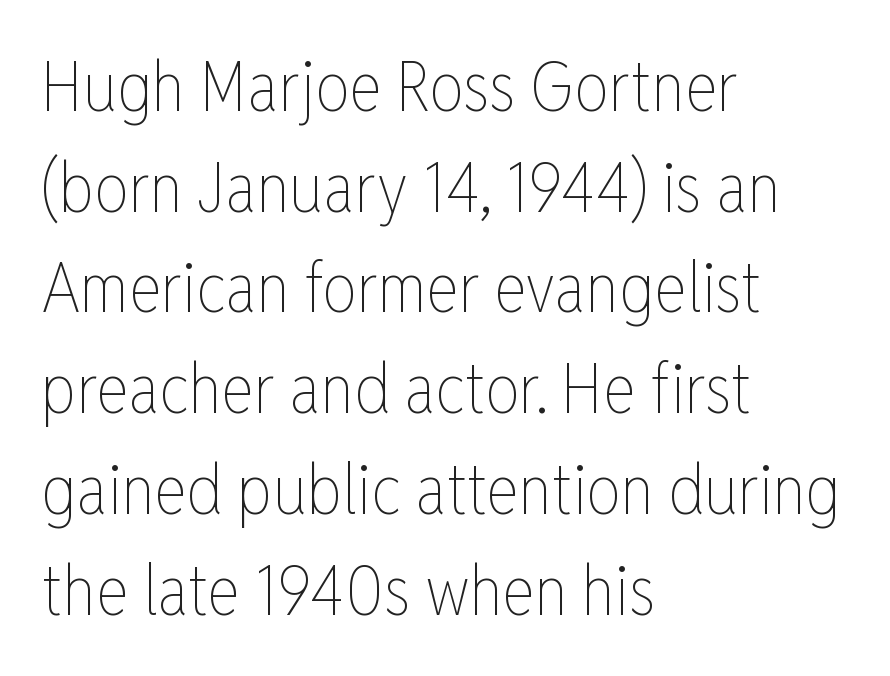
{"italic": "no", "bold": "no", "weight": "thin", "width": "condensed", "stroke_contrast": "low", "x_height": "medium", "monospaced": "no", "underline": "no", "align": "left", "line_spacing": "normal", "line_spacing_ratio": 1.46, "letter_spacing": "normal", "letter_spacing_em": 0.0, "glyph_px": 69}
